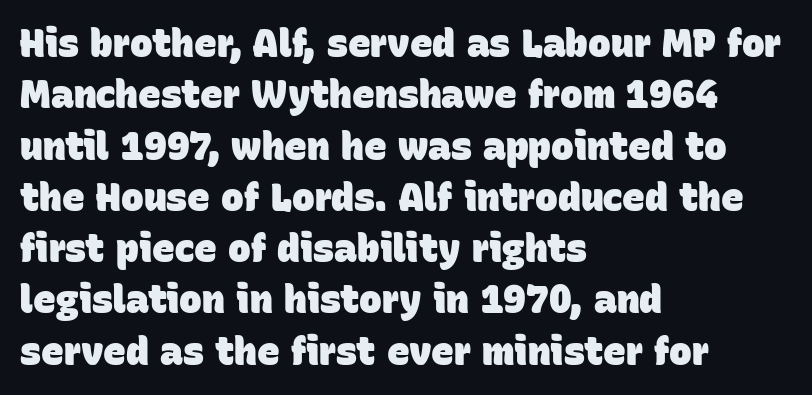
Visually the block forms a straight wall on the left and a jagged coastline on the right. The string is rendered with underlining switched off. Students, observe: this is what conventionally led text looks like. Nothing unusual about the tracking: characters are spaced as the font intends.
